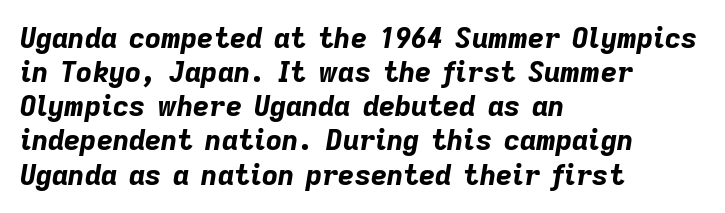
{"italic": "yes", "lean": "right", "slant_degrees": 9, "bold": "yes", "weight": "bold", "width": "normal", "stroke_contrast": "low", "x_height": "medium", "monospaced": "no", "underline": "no", "align": "left", "line_spacing_ratio": 1.22, "letter_spacing": "normal", "letter_spacing_em": 0.0, "glyph_px": 28}
